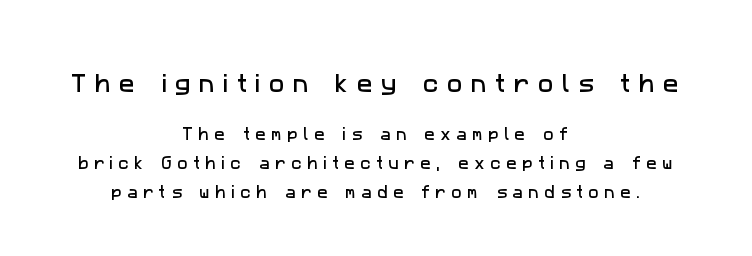
Every row of glyphs is offset so its center matches the block's center. Is the lower block the larger one? No — the upper block carries the bigger type. Short note: letters widely spaced. The vertical gap from one line to the next is large. Beneath every word, the page is bare.
